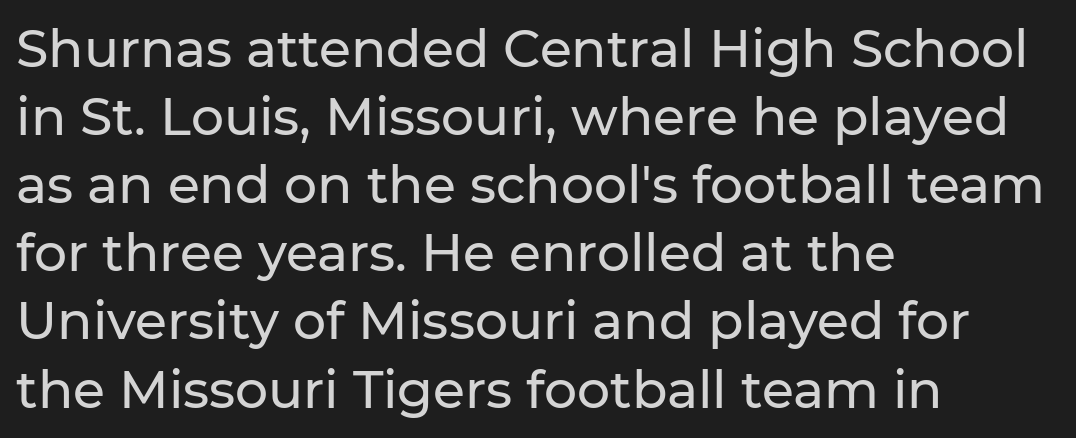
Look at the tracking — it's just the regular setting, nothing added. The face used here is a sans, in the tradition of grotesques and geometrics. Has an underline been added? It has not. Is this a fixed-width face? No — the glyphs have proportional, varying widths. Characters remain perfectly vertical along every line. Line beginnings align vertically; line endings do not.
